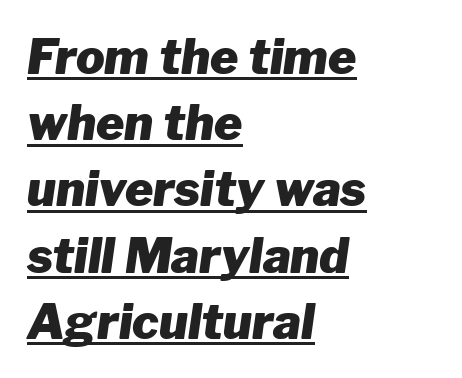
Slant detected: the letters are inclined. Somebody hit Ctrl+U on this one — the words are underlined. The tracking reads as untouched default to a designer's eye. This sample is left-justified, so line endings fall wherever the words run out. Chunky letters — that's bold for sure. Regarding leading, the lines here are spaced in the standard way.
